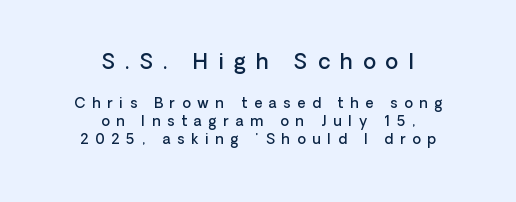
Between one letter and the next there's a generous, obvious gap. Reading down the column, the eye jumps a familiar distance to each next line. Caption: multi-line text, centered on the measure. Which of the two is more prominent by size? The first, at the top. Students, this is semibold: more ink than regular, less than bold.
